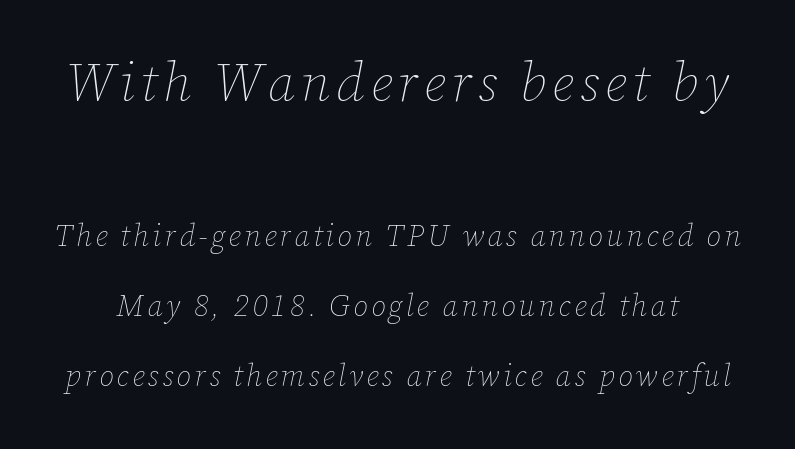
Q: Is the text bold? A: No.
Q: Is the text italic (slanted)? A: Yes, it leans right by about 12 degrees.
Q: Is the text underlined? A: No.
Q: Is the spacing between lines tight, normal or loose? A: Loose.
Q: Which block of text is set in a larger size, the first (top) or the second (bottom)? A: The first (top) one.
Q: Width (condensed, normal, or wide)? A: Normal.
Q: Stroke contrast? A: Low.
Q: x-height? A: Medium.
Q: Monospaced? A: No.
